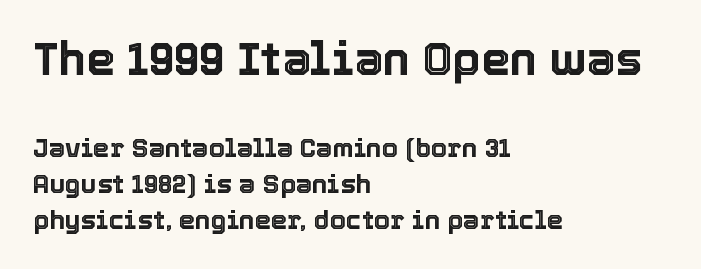
Q: Is the text italic (slanted)? A: No, it is upright.
Q: Is the text underlined? A: No.
Q: How is the paragraph aligned? A: Left-aligned.
Q: Is the spacing between letters normal or unusually wide? A: Normal.
Q: Is the spacing between lines tight, normal or loose? A: Normal.
Q: Which block of text is set in a larger size, the first (top) or the second (bottom)? A: The first (top) one.
Q: Width (condensed, normal, or wide)? A: Normal.
Q: x-height? A: Medium.
Q: Monospaced? A: No.
